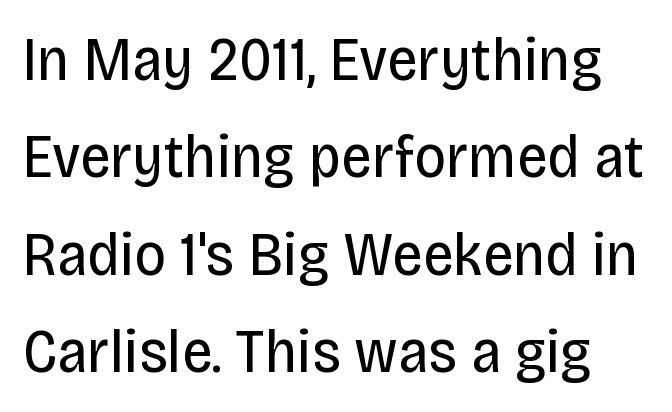
The image shows 62 px regular-weight, condensed sans-serif type, upright; set normal line spacing (1.57x), normal letter spacing, not underlined; low stroke contrast and a large x-height.
